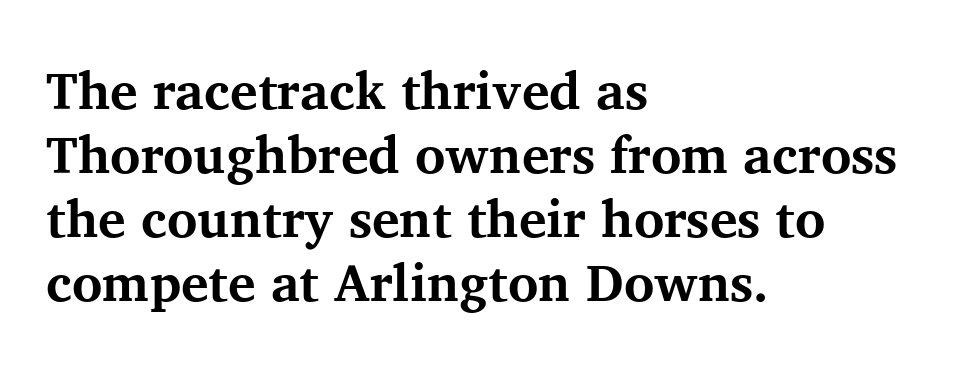
The image shows 52 px bold serif type, upright; set left-aligned, line spacing 1.23x, normal letter spacing, not underlined; medium stroke contrast and a medium x-height.
